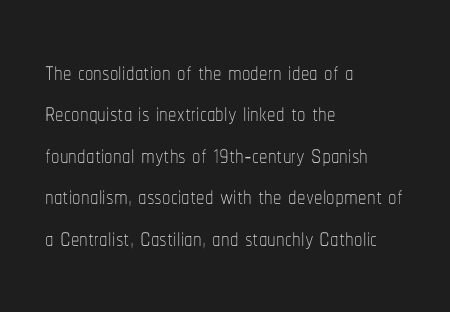
The image shows 34 px thin, condensed type, upright; set left-aligned, line spacing 1.22x, normal letter spacing, not underlined; low stroke contrast and a medium x-height.
